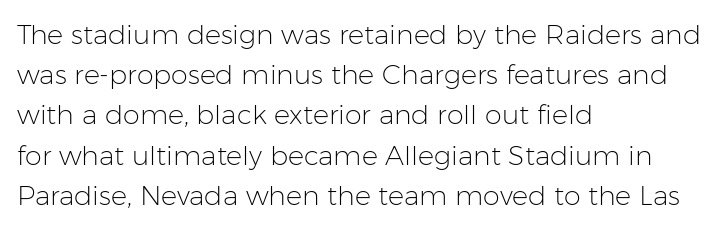
Q: Is the text bold? A: No.
Q: Is the text italic (slanted)? A: No, it is upright.
Q: Is the text underlined? A: No.
Q: How is the paragraph aligned? A: Left-aligned.
Q: Is the spacing between letters normal or unusually wide? A: Normal.
Q: Is the spacing between lines tight, normal or loose? A: Normal.
